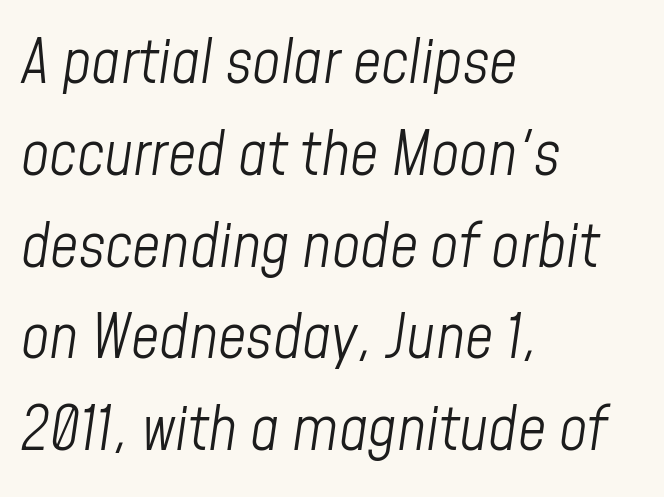
The image shows 62 px light, condensed type, italic (leaning right); set left-aligned, normal line spacing (1.48x), normal letter spacing, not underlined; low stroke contrast and a medium x-height.
